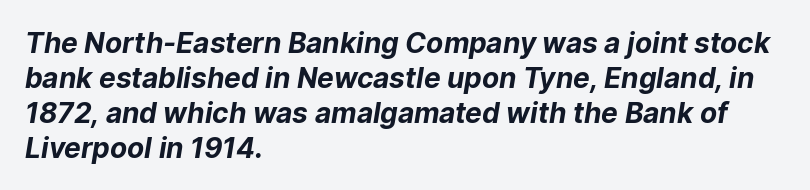
The image shows 28 px bold sans-serif type; set left-aligned, normal line spacing (1.25x), normal letter spacing, not underlined; low stroke contrast and a medium x-height.
